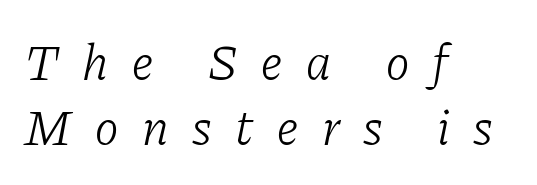
The image shows 50 px light serif type, italic (leaning right); set left-aligned, normal line spacing (1.3x), unusually wide letter spacing (+0.47 em), not underlined; low stroke contrast and a medium x-height.
